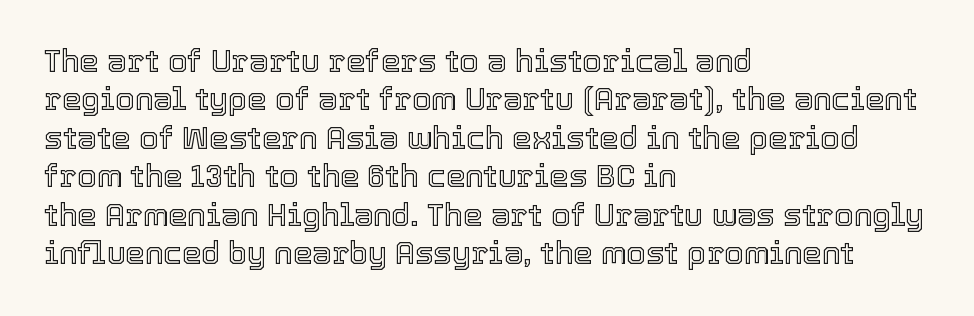
{"italic": "no", "width": "normal", "x_height": "medium", "monospaced": "no", "underline": "no", "align": "left", "line_spacing_ratio": 1.24, "letter_spacing": "normal", "letter_spacing_em": 0.0, "glyph_px": 31}
